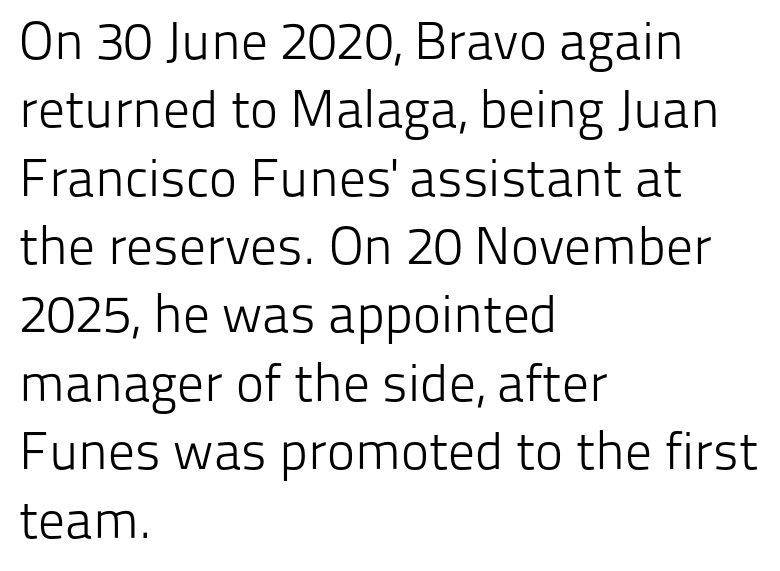
Underline: absent. Spacing verdict: proportional, widths tailored to each character. Heft: none added — not bold. Posture: vertical. The rendering anchors every line to the left-hand side.
